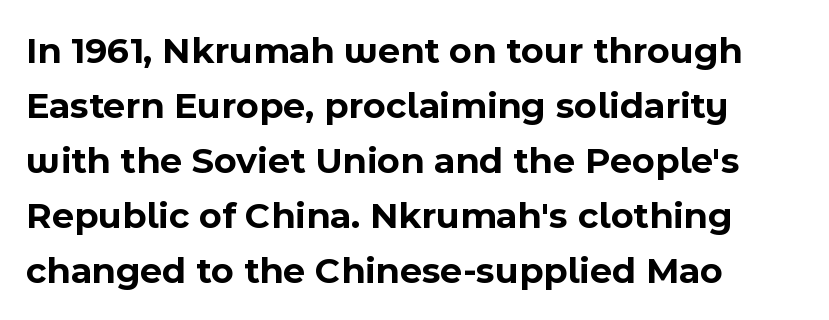
{"serif": "no", "italic": "no", "bold": "yes", "weight": "bold", "width": "normal", "x_height": "medium", "monospaced": "no", "underline": "no", "align": "left", "line_spacing": "normal", "line_spacing_ratio": 1.45, "letter_spacing": "normal", "letter_spacing_em": 0.0, "glyph_px": 38}
